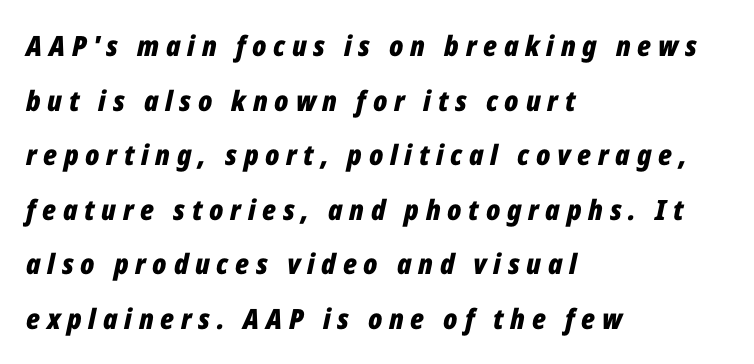
The image shows 28 px bold, condensed type, italic (leaning right); set left-aligned, loose line spacing (1.95x), unusually wide letter spacing (+0.24 em), not underlined; low stroke contrast and a medium x-height.
